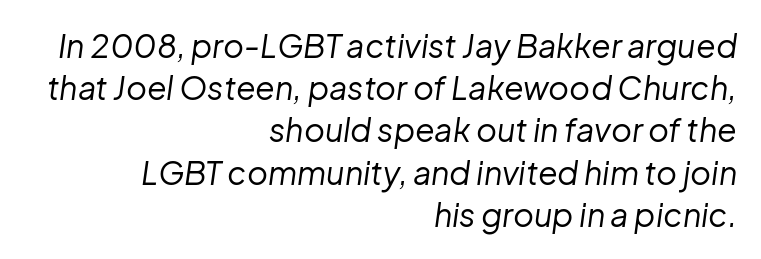
The image shows 32 px regular-weight type, italic (leaning right); set right-aligned, normal line spacing (1.32x), normal letter spacing, not underlined; low stroke contrast and a medium x-height.
